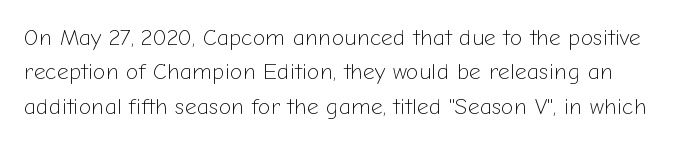
Rendered with straight, roman letterforms. Normally led — the rows are evenly, conventionally spaced. The weight tops out at a normal text grade. The line texture is even and compact thanks to regular tracking. Letters rest on an invisible, unmarked baseline.
